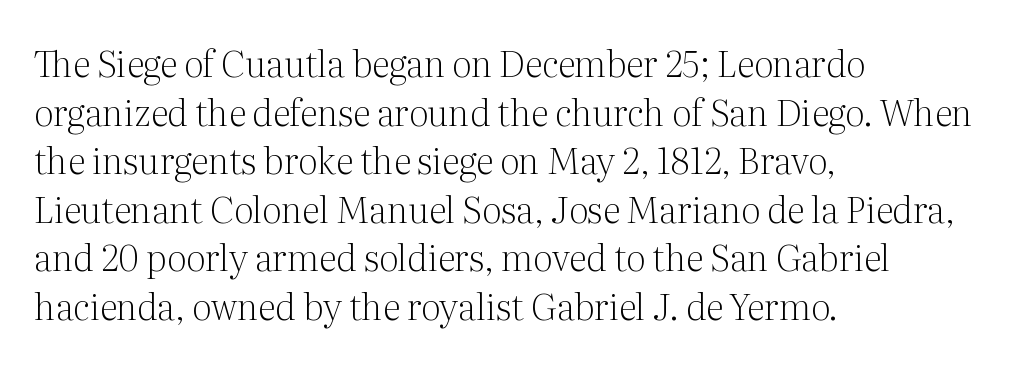
The image shows 36 px light serif type, upright; set left-aligned, normal line spacing (1.35x), normal letter spacing, not underlined; medium stroke contrast and a medium x-height.
